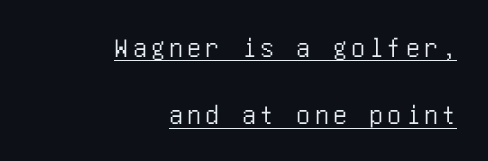
The image shows 28 px condensed sans-serif type, upright; set right-aligned, loose line spacing (2.41x), underlined; low stroke contrast and a large x-height.
